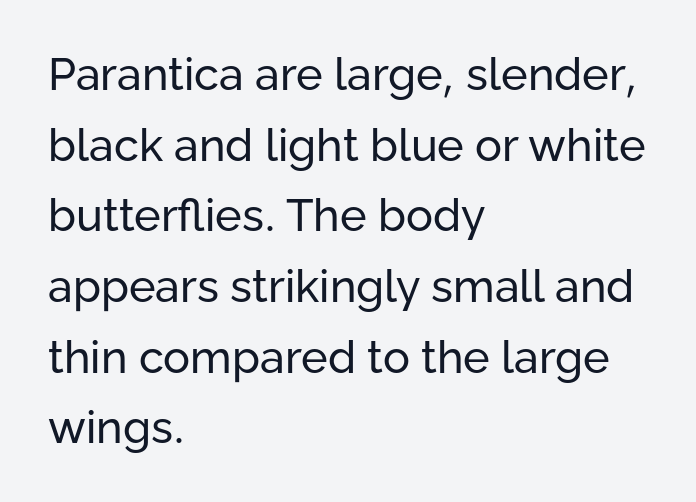
Normally led — the rows are evenly, conventionally spaced. No chunkiness to these letters — they're not bold. Quick note: not italic, upright. Plain, unruled lines of type.
